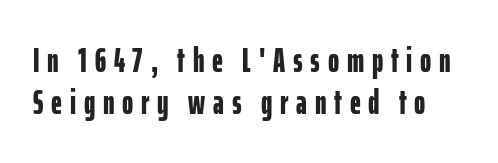
{"serif": "no", "italic": "no", "bold": "yes", "weight": "bold", "width": "condensed", "stroke_contrast": "low", "x_height": "medium", "monospaced": "no", "underline": "no", "line_spacing": "normal", "line_spacing_ratio": 1.25, "letter_spacing": "wide", "letter_spacing_em": 0.23, "glyph_px": 34}
